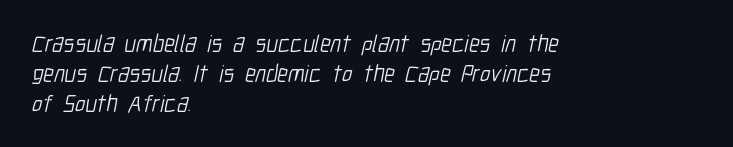
The image shows 24 px text type; set left-aligned, normal line spacing (1.25x), normal letter spacing, not underlined.
